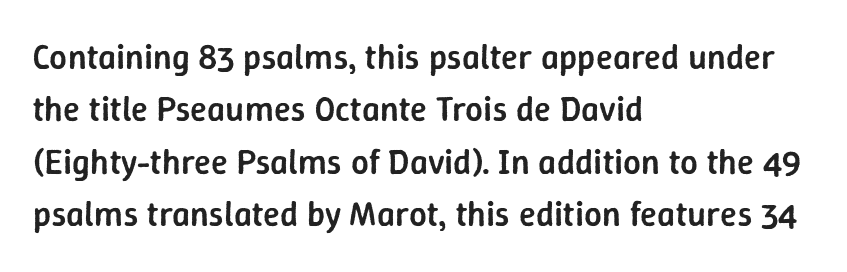
Q: Is the text bold? A: Semi-bold.
Q: Is the text italic (slanted)? A: No, it is upright.
Q: Is the typeface a serif or a sans-serif typeface? A: Sans-serif.
Q: Is the text underlined? A: No.
Q: How is the paragraph aligned? A: Left-aligned.
Q: Is the spacing between letters normal or unusually wide? A: Normal.
Q: Is the spacing between lines tight, normal or loose? A: Normal.
Q: Width (condensed, normal, or wide)? A: Normal.
Q: Stroke contrast? A: Low.
Q: x-height? A: Medium.
Q: Monospaced? A: No.
